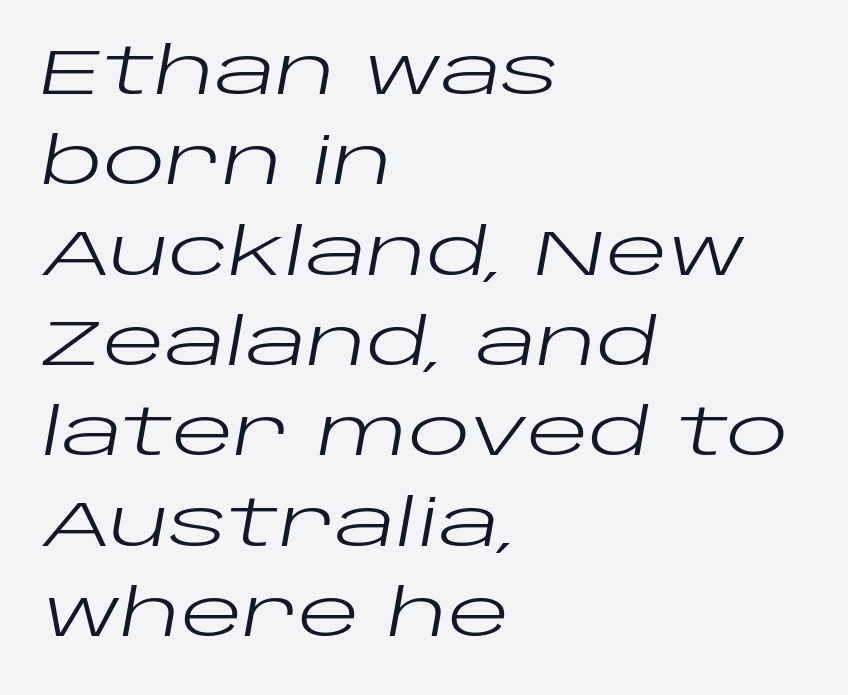
{"italic": "yes", "lean": "right", "slant_degrees": 10, "bold": "no", "weight": "regular", "width": "wide", "stroke_contrast": "low", "x_height": "large", "monospaced": "no", "underline": "no", "align": "left", "line_spacing": "normal", "line_spacing_ratio": 1.39, "letter_spacing": "normal", "letter_spacing_em": 0.0, "glyph_px": 65}
